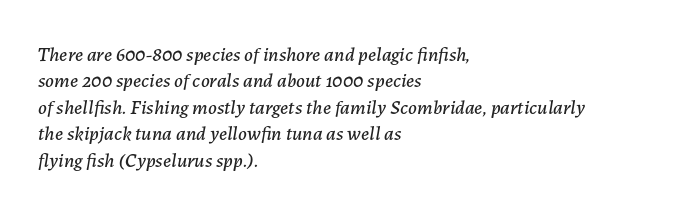
Q: Is the text italic (slanted)? A: Yes, it leans right by about 7 degrees.
Q: Is the text underlined? A: No.
Q: How is the paragraph aligned? A: Left-aligned.
Q: Is the spacing between letters normal or unusually wide? A: Normal.
Q: Is the spacing between lines tight, normal or loose? A: Normal.
